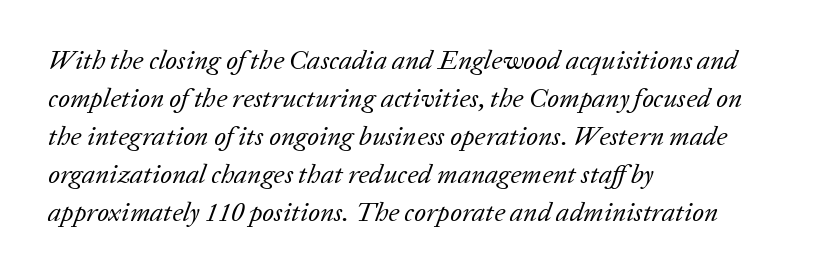
{"italic": "yes", "lean": "right", "slant_degrees": 20, "bold": "no", "underline": "no", "align": "left", "line_spacing": "normal", "line_spacing_ratio": 1.41, "letter_spacing": "normal", "letter_spacing_em": 0.0, "glyph_px": 27}
